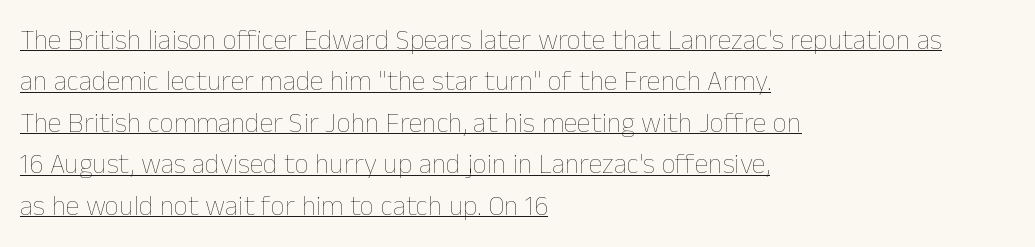
{"italic": "no", "bold": "no", "weight": "thin", "width": "normal", "stroke_contrast": "low", "x_height": "medium", "monospaced": "no", "underline": "yes", "align": "left", "line_spacing": "normal", "line_spacing_ratio": 1.48, "letter_spacing": "normal", "letter_spacing_em": 0.0, "glyph_px": 28}
